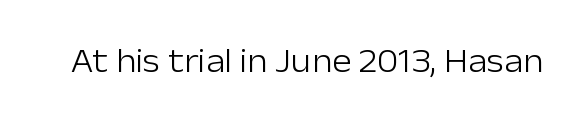
Q: Is the text bold? A: No.
Q: Is the text italic (slanted)? A: No, it is upright.
Q: Is the typeface a serif or a sans-serif typeface? A: Sans-serif.
Q: Is the text underlined? A: No.
Q: Is the spacing between letters normal or unusually wide? A: Normal.
Q: Width (condensed, normal, or wide)? A: Normal.
Q: Stroke contrast? A: Low.
Q: x-height? A: Medium.
Q: Monospaced? A: No.
